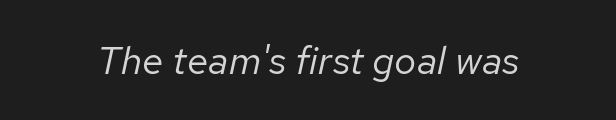
Caption: standard tracking, unaltered. Type without underlining. Tall strokes in this sample are angled rather than plumb. Looks like regular typesetting: each glyph gets only the width it needs. A quiet, ordinary-to-light weight characterises the typeface.
